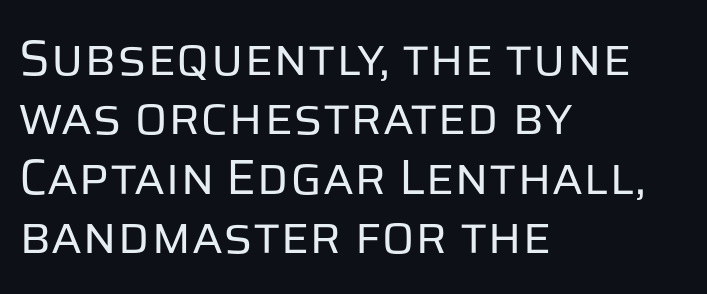
The image shows 49 px regular-weight sans-serif type, upright; set left-aligned, line spacing 1.21x, normal letter spacing, not underlined; low stroke contrast and a large x-height.
